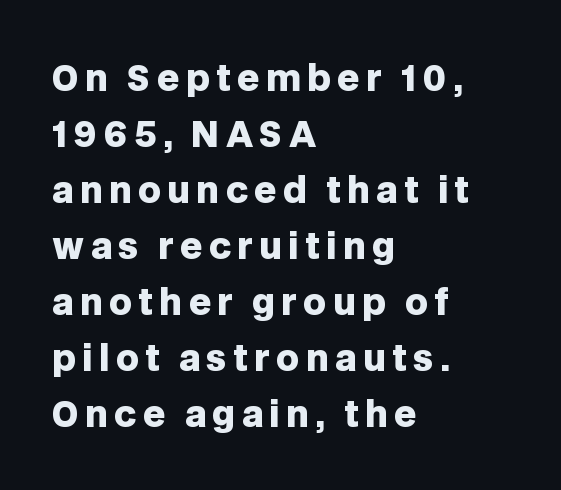
The image shows 35 px heavy sans-serif type, upright; set left-aligned, normal line spacing (1.6x), not underlined; low stroke contrast and a large x-height.
